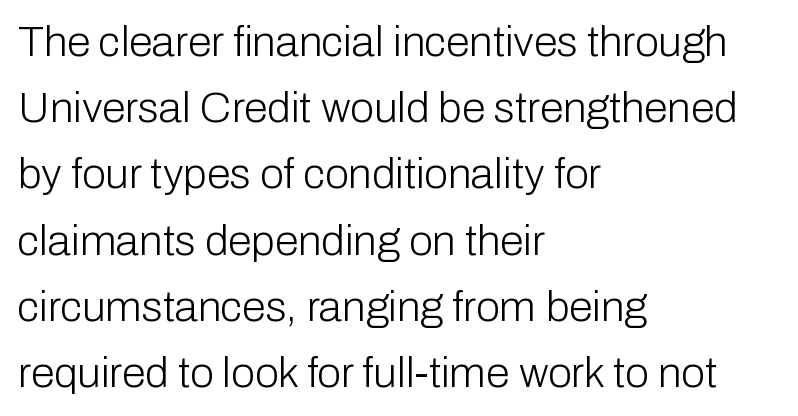
Q: Is the text bold? A: No.
Q: Is the text italic (slanted)? A: No, it is upright.
Q: Is the typeface a serif or a sans-serif typeface? A: Sans-serif.
Q: Is the text underlined? A: No.
Q: How is the paragraph aligned? A: Left-aligned.
Q: Is the spacing between letters normal or unusually wide? A: Normal.
Q: Is the spacing between lines tight, normal or loose? A: Normal.
Q: Width (condensed, normal, or wide)? A: Normal.
Q: Stroke contrast? A: Low.
Q: x-height? A: Medium.
Q: Monospaced? A: No.
